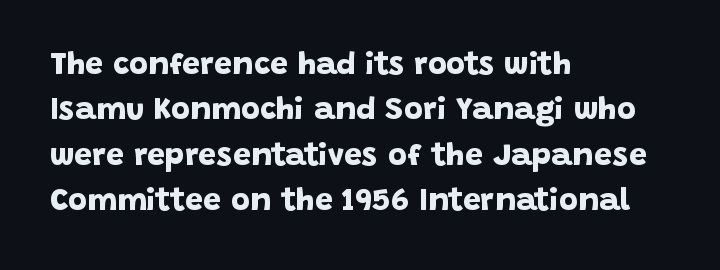
Q: Is the text bold? A: Yes.
Q: Is the typeface a serif or a sans-serif typeface? A: Sans-serif.
Q: Is the text underlined? A: No.
Q: How is the paragraph aligned? A: Left-aligned.
Q: Is the spacing between letters normal or unusually wide? A: Normal.
Q: Is the spacing between lines tight, normal or loose? A: Normal.
Q: Width (condensed, normal, or wide)? A: Normal.
Q: Stroke contrast? A: Low.
Q: x-height? A: Large.
Q: Monospaced? A: No.
